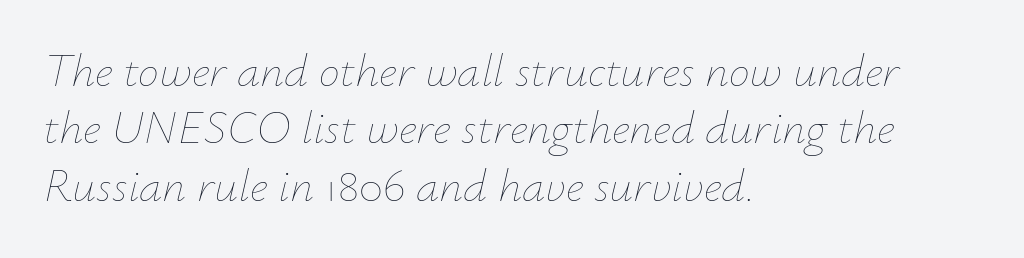
The image shows 47 px thin type, italic (leaning right); set left-aligned, line spacing 1.22x, normal letter spacing, not underlined; low stroke contrast and a small x-height.
